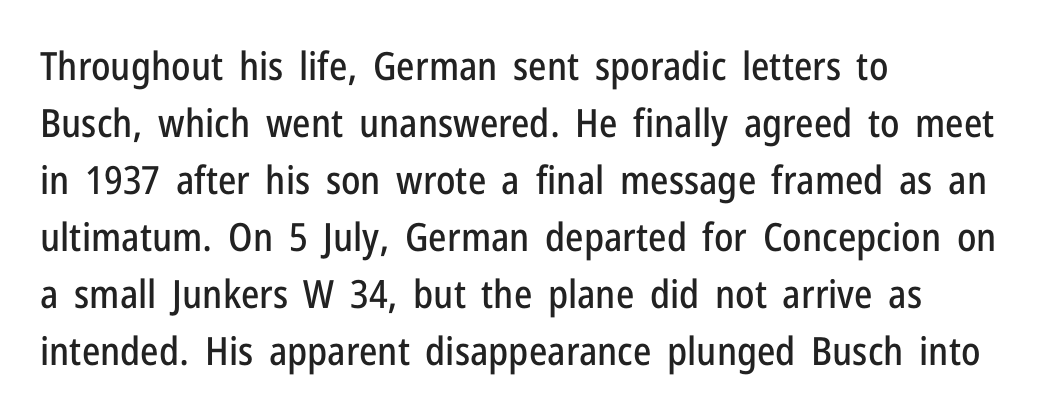
Each word holds together tightly as a unit, with standard inter-letter gaps. This rendering uses left alignment, leaving the right contour irregular. The letters stand straight up with perfectly vertical stems. Only glyphs here, with clear space below each row. The font family rendered here belongs to the sans-serif group. Character widths vary here, with narrow letters taking less room than wide ones.
